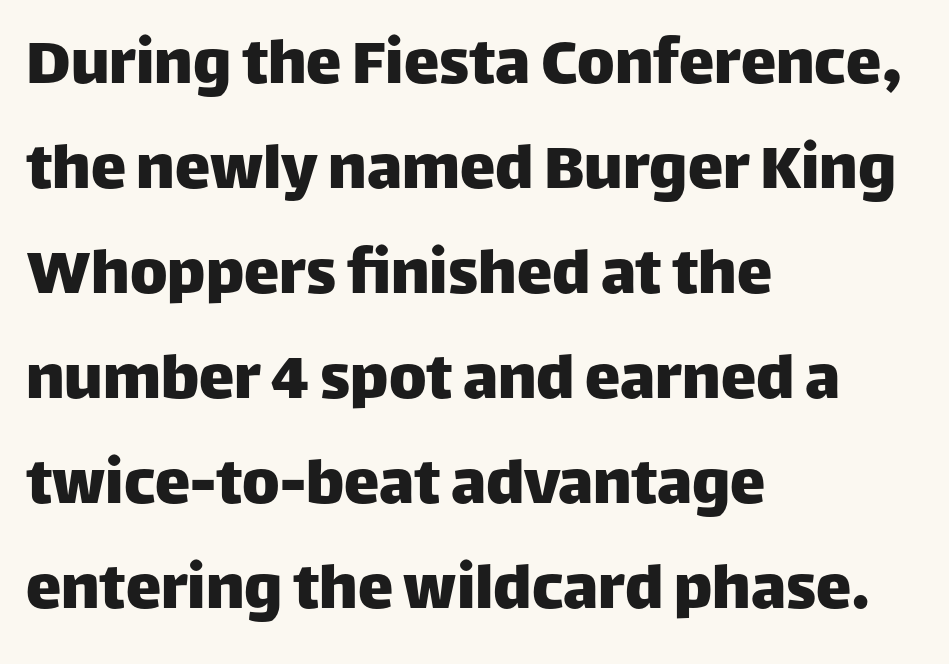
Nobody touched the tracking dial on this one. Which margin do the lines hug? The left one — the right edge is uneven. The text was rendered using a sans face with plain stroke endings. The rendering uses natural spacing where letterforms have individual widths. This sample keeps an unexceptional amount of space between lines. The foot of each line stays bare and open.
